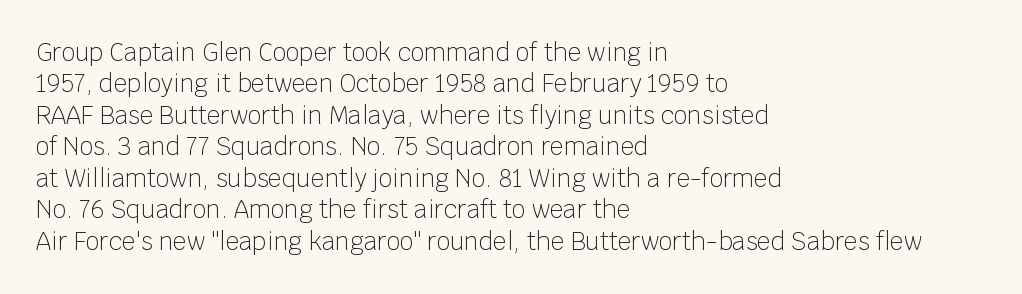
The image shows 24 px text type, upright; set left-aligned, normal line spacing (1.31x), normal letter spacing, not underlined.
